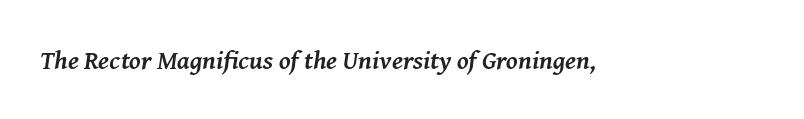
Q: Is the text bold? A: Yes.
Q: Is the text italic (slanted)? A: Yes, it leans right by about 8 degrees.
Q: Is the text underlined? A: No.
Q: Is the spacing between letters normal or unusually wide? A: Normal.
